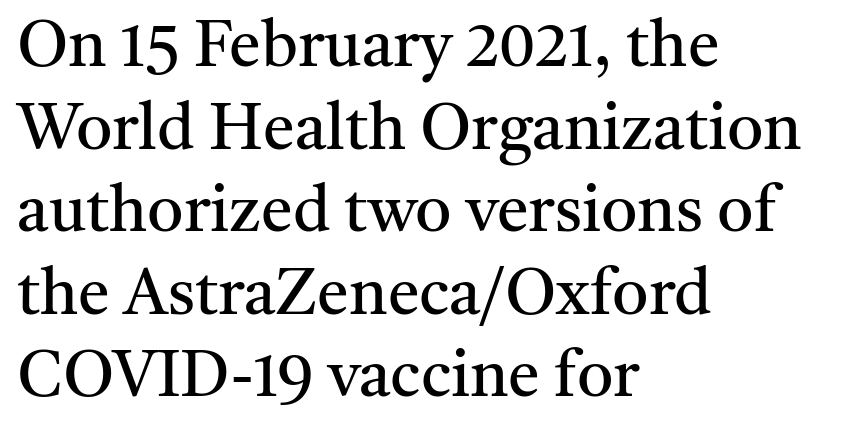
Q: Is the text bold? A: No.
Q: Is the text italic (slanted)? A: No, it is upright.
Q: Is the typeface a serif or a sans-serif typeface? A: Serif.
Q: Is the text underlined? A: No.
Q: How is the paragraph aligned? A: Left-aligned.
Q: Is the spacing between letters normal or unusually wide? A: Normal.
Q: Is the spacing between lines tight, normal or loose? A: Normal.
Q: Width (condensed, normal, or wide)? A: Normal.
Q: Stroke contrast? A: Medium.
Q: x-height? A: Medium.
Q: Monospaced? A: No.
